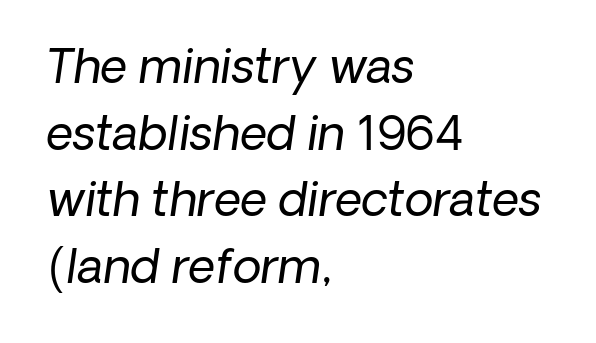
The image shows 47 px regular-weight sans-serif type; set left-aligned, normal line spacing (1.42x), normal letter spacing, not underlined; low stroke contrast and a medium x-height.
